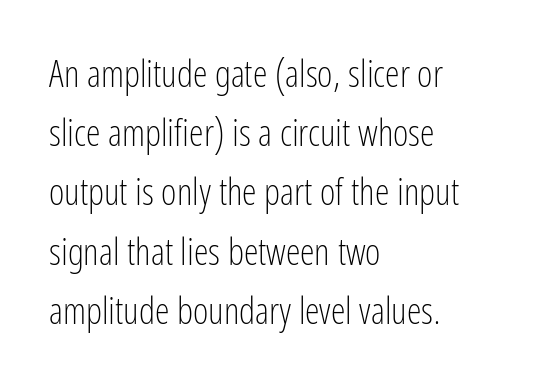
This rendering employs a face without finishing strokes, i.e., a sans-serif. Visually the block forms a straight wall on the left and a jagged coastline on the right. Ink coverage per letter is moderate at most. The lines sit at an ordinary, default distance from one another.
